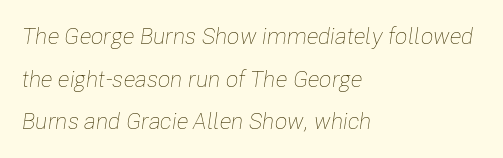
The image shows 23 px text type, italic (leaning right); set left-aligned, line spacing 1.85x, normal letter spacing, not underlined.
